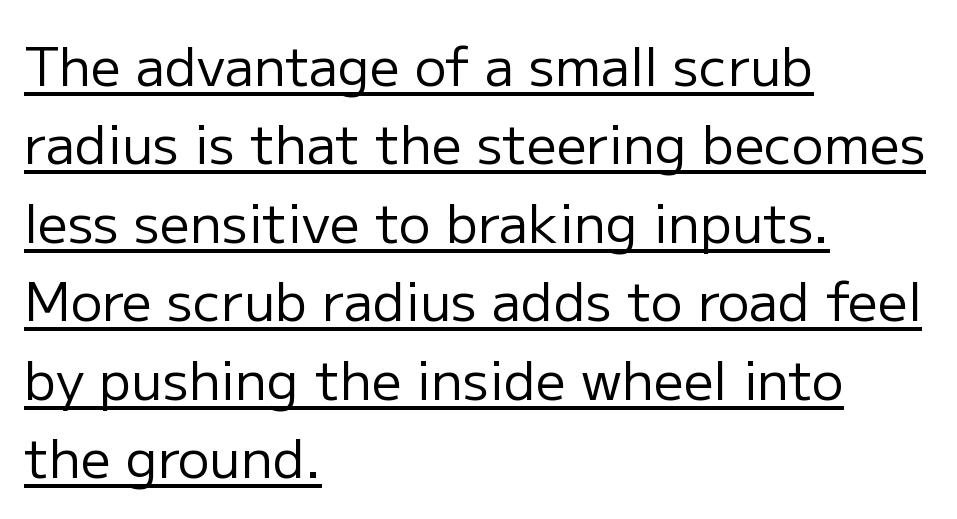
{"serif": "no", "italic": "no", "bold": "no", "weight": "regular", "width": "normal", "stroke_contrast": "low", "x_height": "medium", "monospaced": "no", "underline": "yes", "align": "left", "line_spacing": "normal", "line_spacing_ratio": 1.48, "letter_spacing": "normal", "letter_spacing_em": 0.0, "glyph_px": 53}
